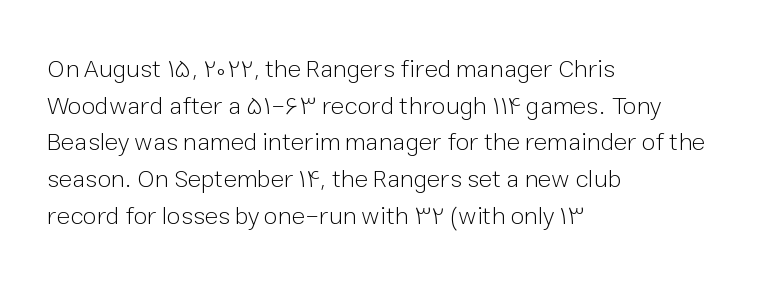
Weight: in the light-to-regular range. In CSS terms this would be text-align: left. The letters stand straight up with perfectly vertical stems. Each new line begins a customary step beneath the previous one. Characters follow at the spacing the type designer built in.
